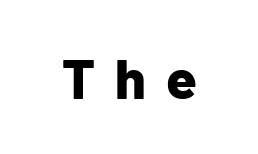
Q: Is the text bold? A: Yes.
Q: Is the text italic (slanted)? A: No, it is upright.
Q: Is the typeface a serif or a sans-serif typeface? A: Sans-serif.
Q: Is the text underlined? A: No.
Q: Is the spacing between letters normal or unusually wide? A: Unusually wide.
Q: Width (condensed, normal, or wide)? A: Normal.
Q: Stroke contrast? A: Low.
Q: x-height? A: Medium.
Q: Monospaced? A: No.
